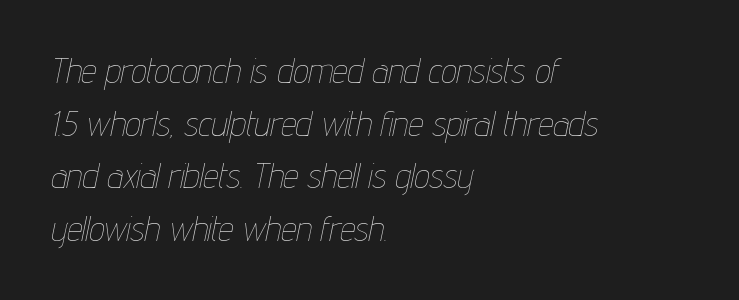
Q: Is the text bold? A: No.
Q: Is the text italic (slanted)? A: Yes, it leans right by about 12 degrees.
Q: Is the text underlined? A: No.
Q: How is the paragraph aligned? A: Left-aligned.
Q: Is the spacing between letters normal or unusually wide? A: Normal.
Q: Is the spacing between lines tight, normal or loose? A: Normal.
Q: Width (condensed, normal, or wide)? A: Condensed.
Q: Stroke contrast? A: Low.
Q: x-height? A: Medium.
Q: Monospaced? A: No.
